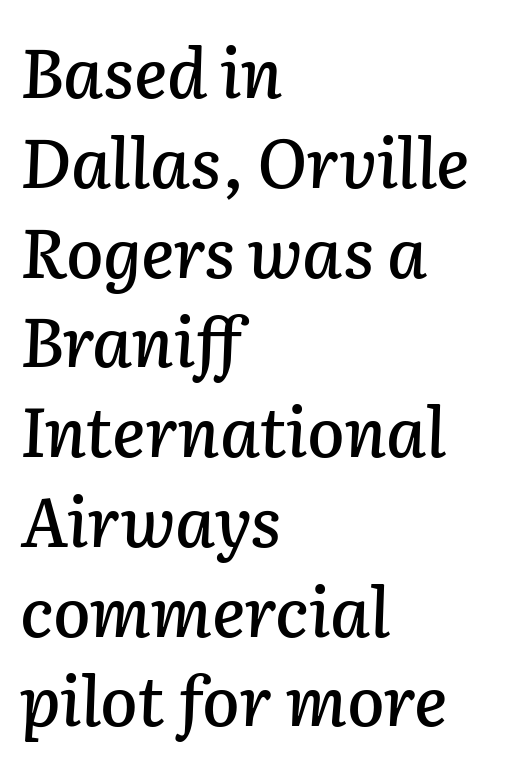
Q: Is the text italic (slanted)? A: Yes, it leans right by about 2 degrees.
Q: Is the text underlined? A: No.
Q: How is the paragraph aligned? A: Left-aligned.
Q: Is the spacing between letters normal or unusually wide? A: Normal.
Q: Is the spacing between lines tight, normal or loose? A: Normal.
Q: Width (condensed, normal, or wide)? A: Normal.
Q: Stroke contrast? A: Low.
Q: x-height? A: Medium.
Q: Monospaced? A: No.
